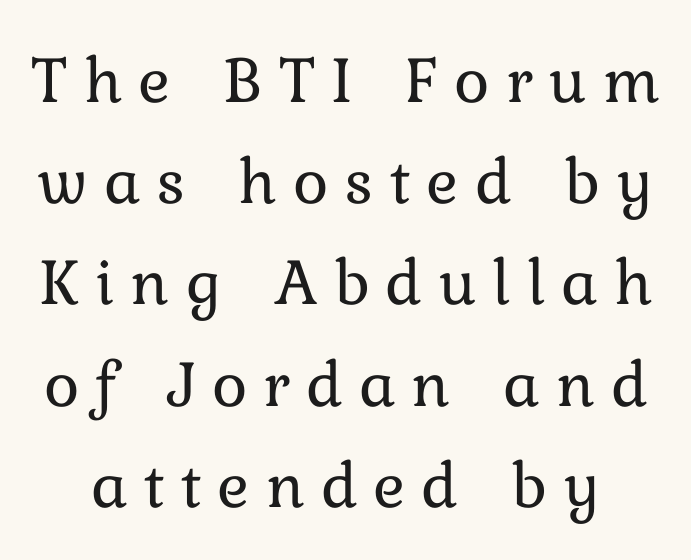
Italic: no, the glyphs are upright roman. A light-to-regular cut is what we see here. Is this a fixed-width face? No — the glyphs have proportional, varying widths. Evenly set lines give the paragraph a standard silhouette.
